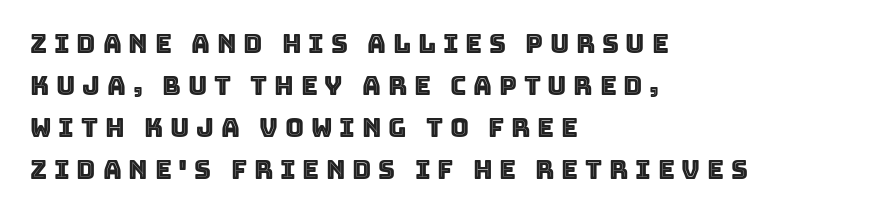
Q: Is the text italic (slanted)? A: No, it is upright.
Q: Is the text underlined? A: No.
Q: How is the paragraph aligned? A: Left-aligned.
Q: Is the spacing between letters normal or unusually wide? A: Unusually wide.
Q: Is the spacing between lines tight, normal or loose? A: Normal.
